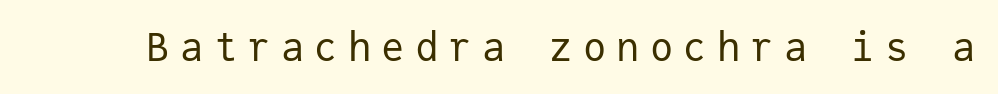
The image shows 39 px regular-weight sans-serif type, upright, monospaced; set unusually wide letter spacing (+0.26 em), not underlined; low stroke contrast and a medium x-height.
